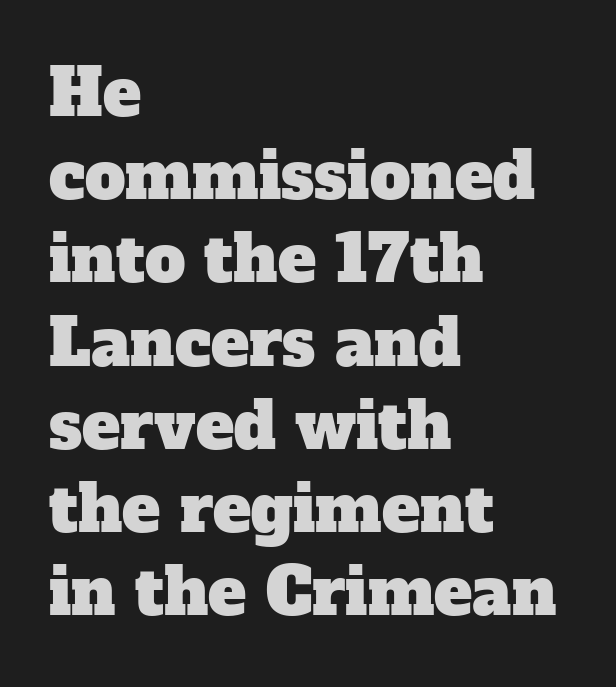
{"serif": "yes", "width": "normal", "stroke_contrast": "low", "x_height": "medium", "monospaced": "no", "underline": "no", "align": "left", "line_spacing": "normal", "line_spacing_ratio": 1.3, "letter_spacing": "normal", "letter_spacing_em": 0.0, "glyph_px": 64}
